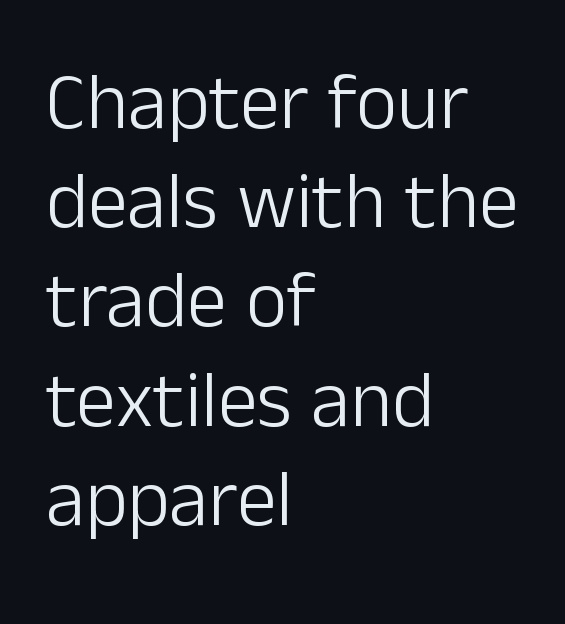
The glyphs in this specimen are sans serif. You could not count columns in this text — the font is proportionally spaced. Tracking here is standard; glyphs follow each other at the usual distance. When letters stand straight like this, we call the style roman or upright. Words float on clear page, feet unadorned.
